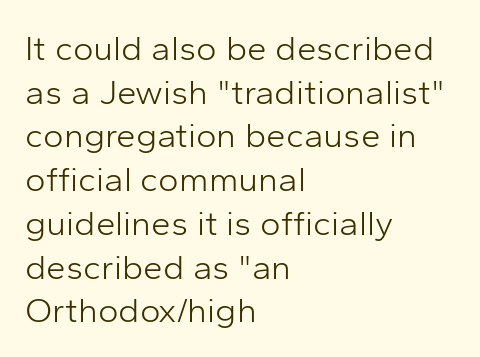
Q: Is the text bold? A: No.
Q: Is the text italic (slanted)? A: No, it is upright.
Q: Is the typeface a serif or a sans-serif typeface? A: Sans-serif.
Q: Is the text underlined? A: No.
Q: How is the paragraph aligned? A: Left-aligned.
Q: Is the spacing between letters normal or unusually wide? A: Normal.
Q: Is the spacing between lines tight, normal or loose? A: Normal.
Q: Width (condensed, normal, or wide)? A: Normal.
Q: Stroke contrast? A: Low.
Q: x-height? A: Medium.
Q: Monospaced? A: No.
